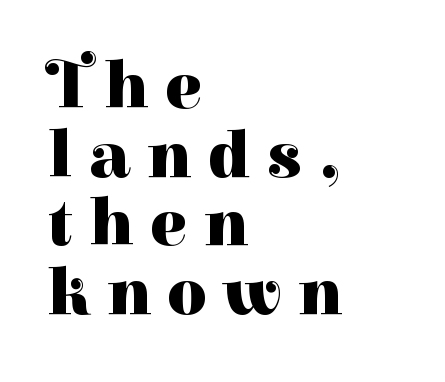
The image shows 68 px heavy serif type, upright; set left-aligned, tight line spacing (1.01x), unusually wide letter spacing (+0.25 em), not underlined; high stroke contrast and a medium x-height.
